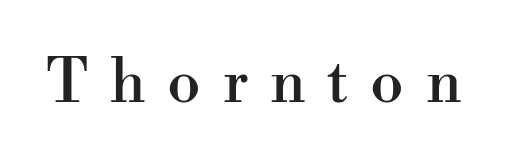
Letters rest on an invisible, unmarked baseline. This is serif lettering, the kind often seen in printed books. Honestly, the letter spacing is so wide it's the main thing you notice. Ascenders rise straight up at ninety degrees.
